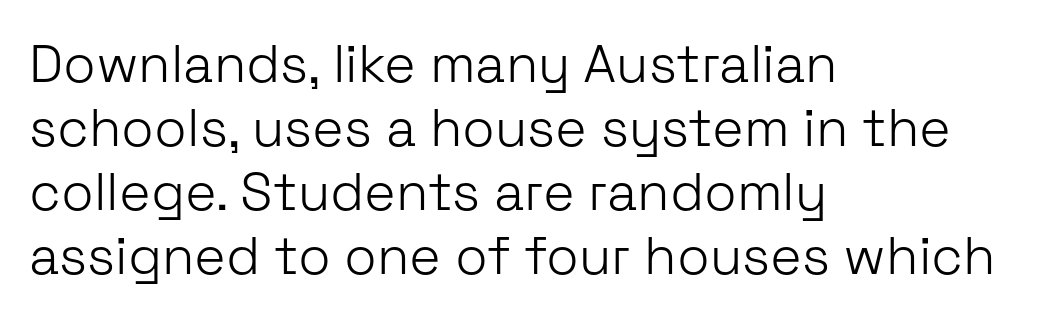
{"serif": "no", "italic": "no", "bold": "no", "weight": "light", "width": "normal", "stroke_contrast": "low", "x_height": "medium", "monospaced": "no", "underline": "no", "align": "left", "line_spacing_ratio": 1.21, "letter_spacing": "normal", "letter_spacing_em": 0.0, "glyph_px": 53}
